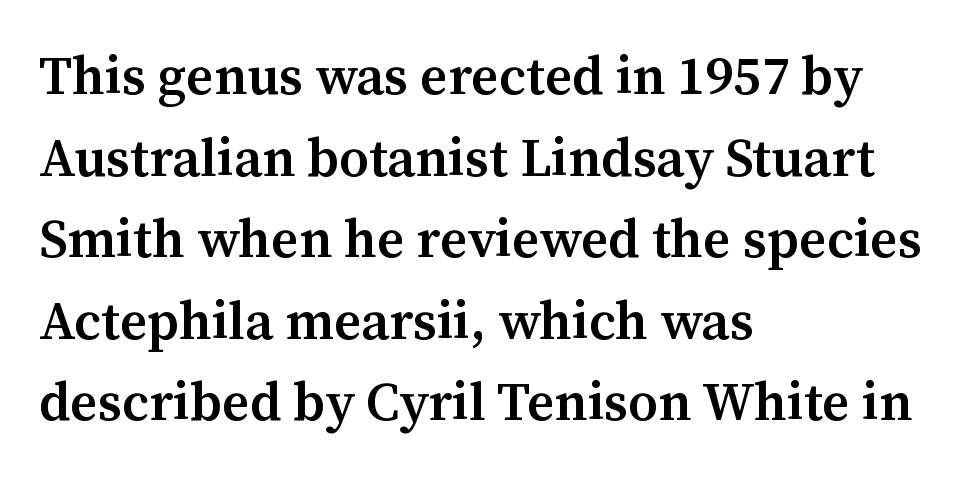
These lines are set flush left with a ragged right edge. Each letter's strokes conclude with small projecting serifs. Horizontal bands of white between lines are of average thickness. The rendering uses a semibold face; strokes are thickened but not to full bold. A typesetter would mark this as roman, not italic. This sample has the flowing, uneven cadence of proportional lettering.
